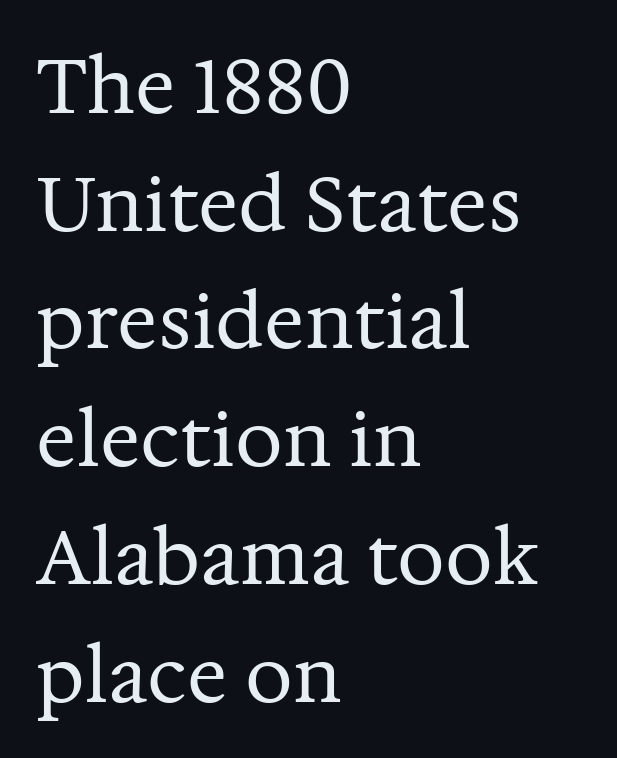
The image shows 75 px regular-weight serif type, upright; set left-aligned, normal line spacing (1.57x), normal letter spacing, not underlined; medium stroke contrast and a medium x-height.
